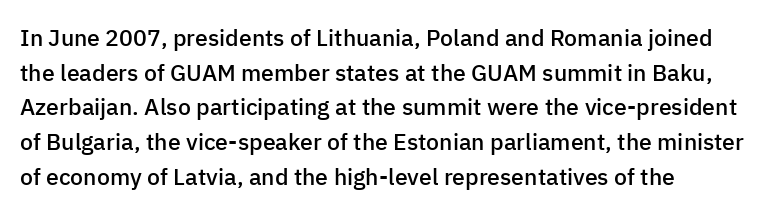
Q: Is the text bold? A: Semi-bold.
Q: Is the text italic (slanted)? A: No, it is upright.
Q: Is the text underlined? A: No.
Q: How is the paragraph aligned? A: Left-aligned.
Q: Is the spacing between letters normal or unusually wide? A: Normal.
Q: Is the spacing between lines tight, normal or loose? A: Normal.
